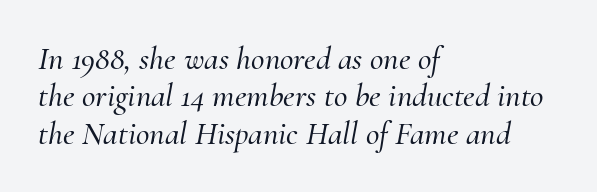
The image shows 33 px serif type, italic (leaning right); set left-aligned, tight line spacing (1.13x), normal letter spacing, not underlined; medium stroke contrast and a small x-height.
